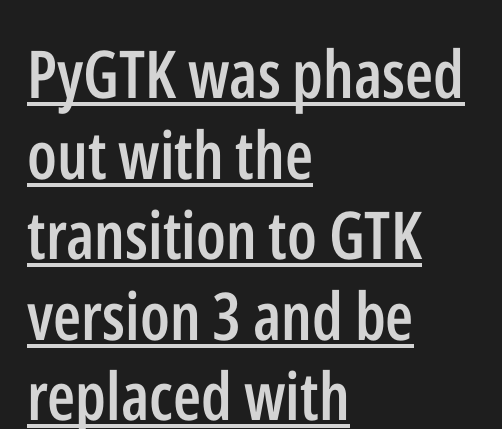
This rendering employs a face without finishing strokes, i.e., a sans-serif. Every word sits above its own underline. The typesetter chose a ragged-right arrangement here. Vertical strokes here are truly vertical. Observe the ordinary spacing: letters are neighbours, not strangers.
